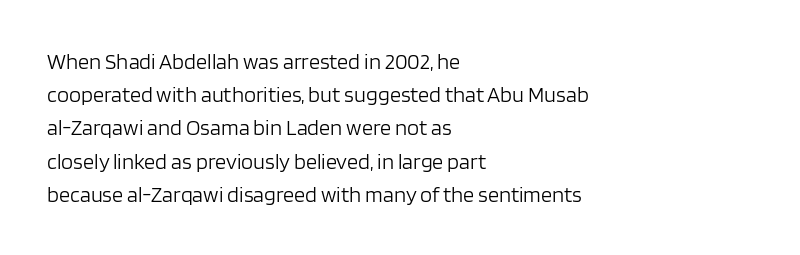
Q: Is the text bold? A: No.
Q: Is the text italic (slanted)? A: No, it is upright.
Q: Is the text underlined? A: No.
Q: How is the paragraph aligned? A: Left-aligned.
Q: Is the spacing between letters normal or unusually wide? A: Normal.
Q: Is the spacing between lines tight, normal or loose? A: Normal.
